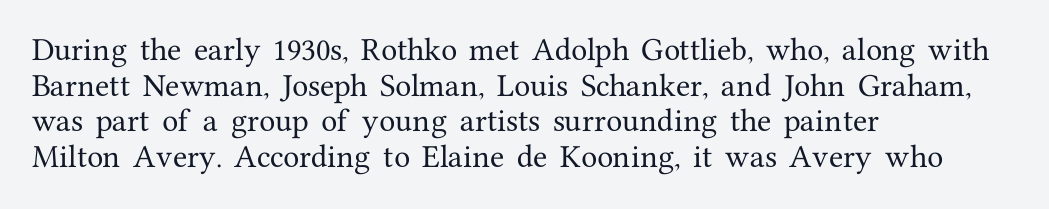
Q: Is the text italic (slanted)? A: No, it is upright.
Q: Is the text underlined? A: No.
Q: How is the paragraph aligned? A: Left-aligned.
Q: Is the spacing between letters normal or unusually wide? A: Normal.
Q: Is the spacing between lines tight, normal or loose? A: Normal.
